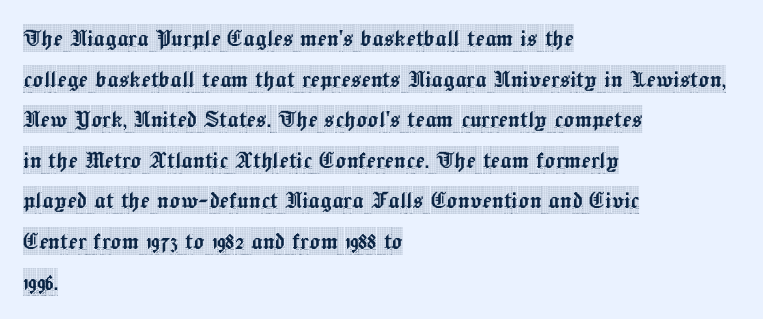
Q: Is the text italic (slanted)? A: No, it is upright.
Q: Is the typeface a serif or a sans-serif typeface? A: Serif.
Q: Is the text underlined? A: No.
Q: How is the paragraph aligned? A: Left-aligned.
Q: Is the spacing between letters normal or unusually wide? A: Normal.
Q: Is the spacing between lines tight, normal or loose? A: Normal.
Q: Width (condensed, normal, or wide)? A: Condensed.
Q: x-height? A: Large.
Q: Monospaced? A: No.
